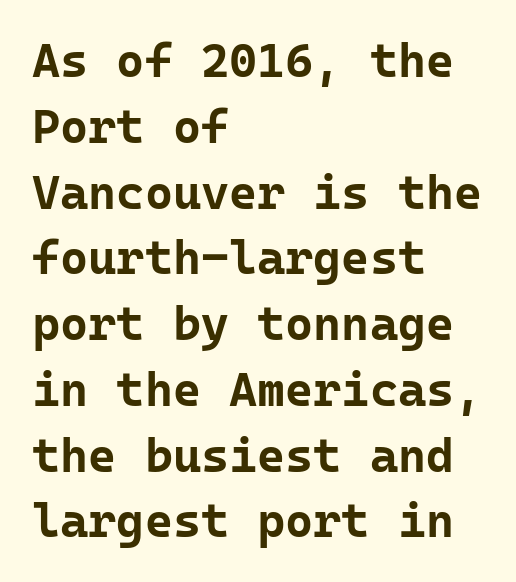
The image shows 48 px bold sans-serif type, upright, monospaced; set left-aligned, normal line spacing (1.37x), normal letter spacing, not underlined; low stroke contrast and a medium x-height.
